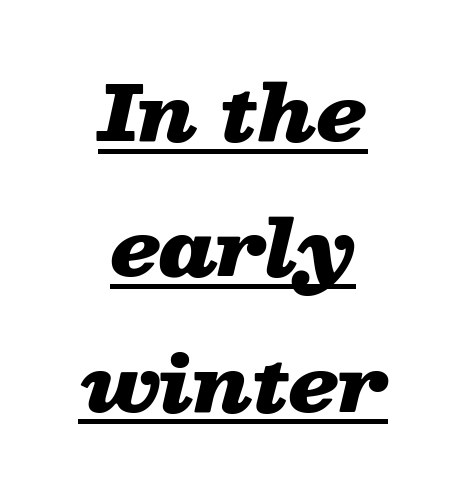
Q: Is the text bold? A: Yes.
Q: Is the text italic (slanted)? A: Yes, it leans right by about 13 degrees.
Q: Is the text underlined? A: Yes.
Q: How is the paragraph aligned? A: Centered.
Q: Is the spacing between letters normal or unusually wide? A: Normal.
Q: Width (condensed, normal, or wide)? A: Wide.
Q: Stroke contrast? A: Low.
Q: x-height? A: Medium.
Q: Monospaced? A: No.
